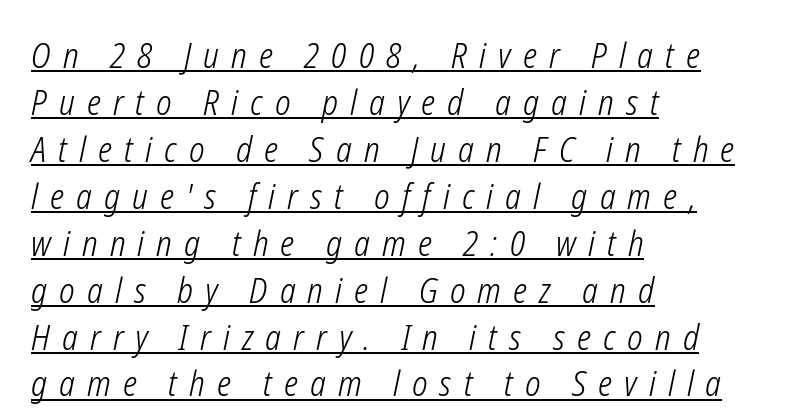
The letters look calm and open, with moderate or lighter stems. The lines sit at an ordinary, default distance from one another. The font's italic variant was chosen for this text. In terms of letterspacing, this is a distinctly airy, spread setting. The lettering is marked with a stroke running underneath it.
